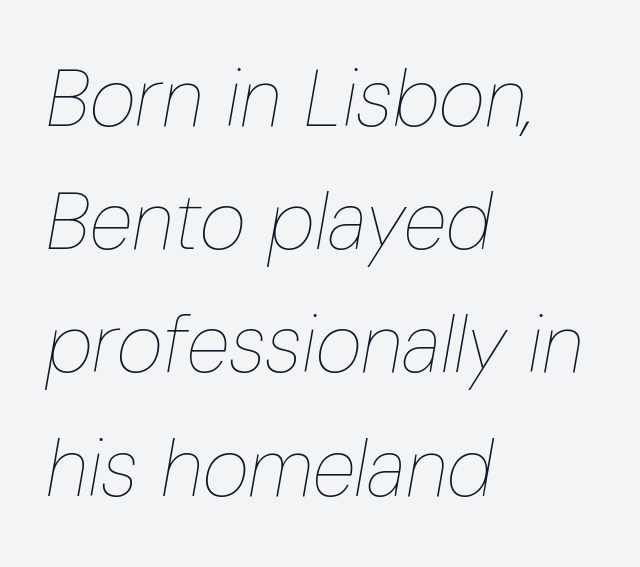
{"italic": "yes", "lean": "right", "slant_degrees": 10, "bold": "no", "weight": "thin", "width": "condensed", "stroke_contrast": "low", "x_height": "medium", "monospaced": "no", "underline": "no", "align": "left", "line_spacing": "normal", "line_spacing_ratio": 1.54, "letter_spacing": "normal", "letter_spacing_em": 0.0, "glyph_px": 80}
